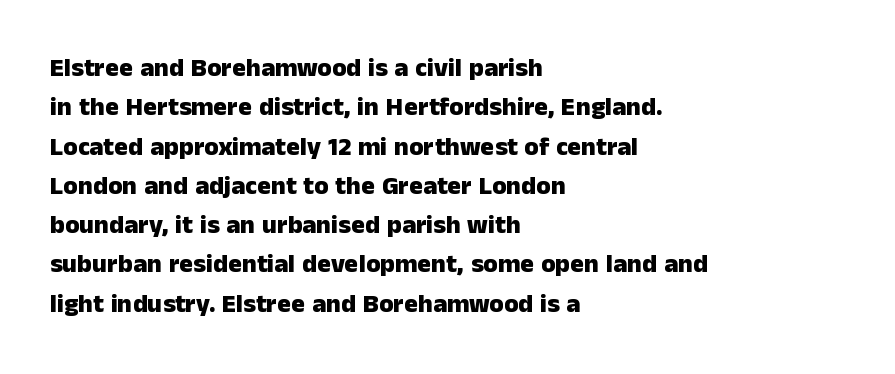
The image shows 26 px bold type, upright; set left-aligned, normal line spacing (1.51x), normal letter spacing, not underlined.
